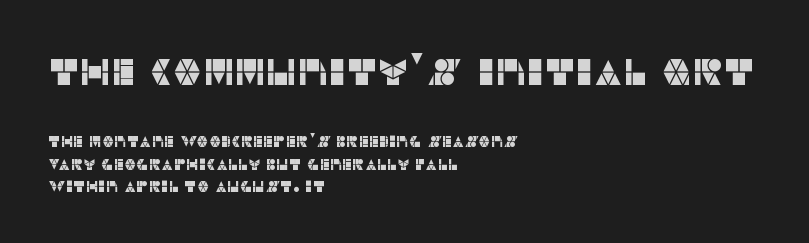
The upper block of text is set noticeably larger than the block beneath it. The rendering shows plain stroke endings on the letterforms — a sans-serif design. Every stem runs plumb, perpendicular to the baseline. The gaps between neighbouring characters are ordinary and unremarkable.
